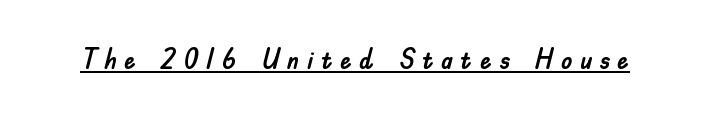
Is the letter spacing exaggerated? Yes — the characters are pushed far apart. The face used here is proportionally spaced, like ordinary book or web type. Beneath each row of characters lies a ruled line. The characters display no serif detailing; their extremities are plain.
